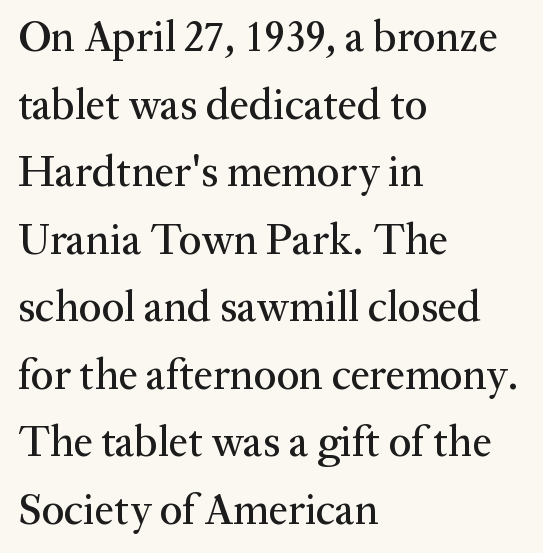
Q: Is the text italic (slanted)? A: No, it is upright.
Q: Is the typeface a serif or a sans-serif typeface? A: Serif.
Q: Is the text underlined? A: No.
Q: How is the paragraph aligned? A: Left-aligned.
Q: Is the spacing between letters normal or unusually wide? A: Normal.
Q: Is the spacing between lines tight, normal or loose? A: Normal.
Q: Width (condensed, normal, or wide)? A: Normal.
Q: Stroke contrast? A: Medium.
Q: x-height? A: Medium.
Q: Monospaced? A: No.
